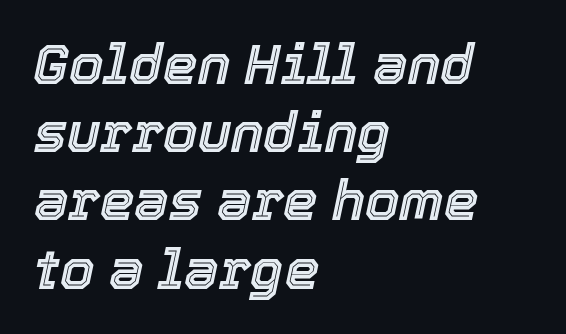
{"italic": "yes", "lean": "right", "slant_degrees": 12, "width": "normal", "x_height": "medium", "monospaced": "no", "underline": "no", "align": "left", "line_spacing_ratio": 1.24, "letter_spacing": "normal", "letter_spacing_em": 0.0, "glyph_px": 55}
